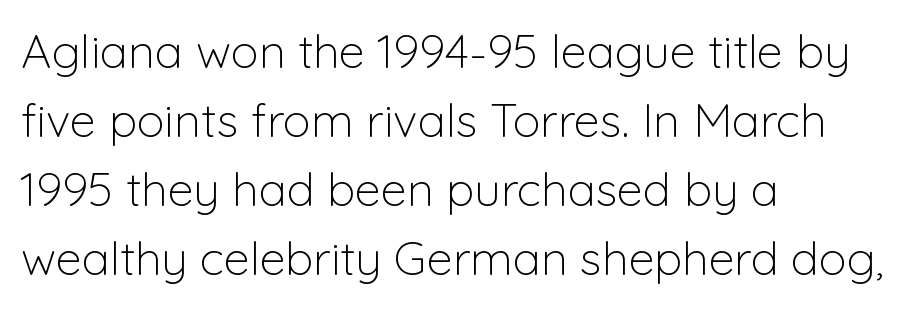
Q: Is the text bold? A: No.
Q: Is the text italic (slanted)? A: No, it is upright.
Q: Is the typeface a serif or a sans-serif typeface? A: Sans-serif.
Q: Is the text underlined? A: No.
Q: How is the paragraph aligned? A: Left-aligned.
Q: Is the spacing between letters normal or unusually wide? A: Normal.
Q: Is the spacing between lines tight, normal or loose? A: Normal.
Q: Width (condensed, normal, or wide)? A: Normal.
Q: Stroke contrast? A: Low.
Q: x-height? A: Medium.
Q: Monospaced? A: No.
